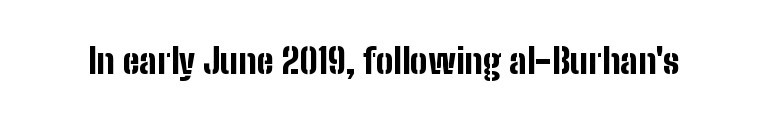
{"serif": "no", "italic": "no", "bold": "yes", "weight": "bold", "width": "condensed", "stroke_contrast": "low", "x_height": "medium", "monospaced": "no", "underline": "no", "letter_spacing": "normal", "letter_spacing_em": 0.0, "glyph_px": 35}
